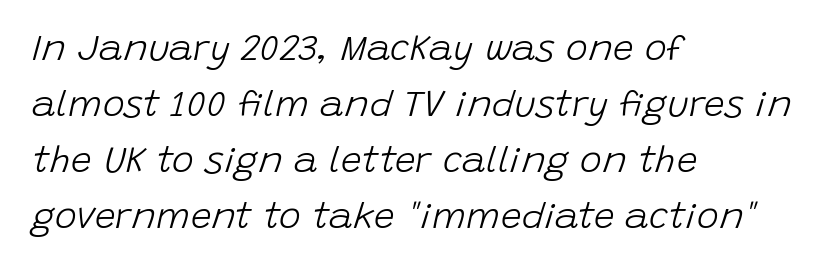
{"italic": "yes", "lean": "right", "slant_degrees": 15, "bold": "no", "weight": "light", "width": "normal", "stroke_contrast": "low", "x_height": "large", "monospaced": "no", "underline": "no", "align": "left", "line_spacing": "normal", "line_spacing_ratio": 1.51, "letter_spacing": "normal", "letter_spacing_em": 0.0, "glyph_px": 37}
